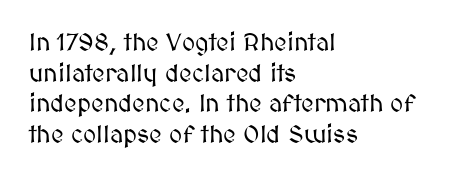
Which margin do the lines hug? The left one — the right edge is uneven. Bare-footed words on every line. Here the glyphs are tracked normally, forming tight word shapes. Does the lettering tilt? It doesn't — this is upright.
